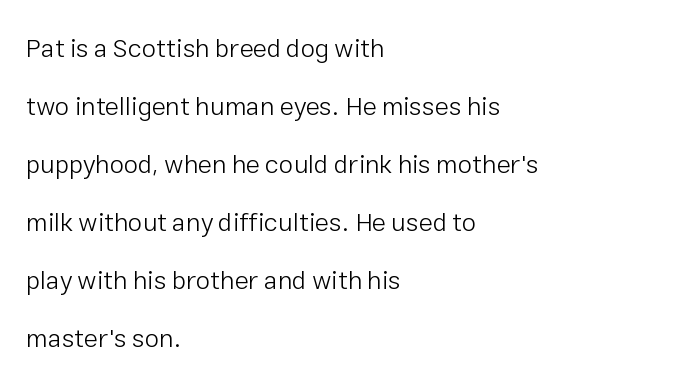
Q: Is the text bold? A: No.
Q: Is the text italic (slanted)? A: No, it is upright.
Q: Is the text underlined? A: No.
Q: How is the paragraph aligned? A: Left-aligned.
Q: Is the spacing between letters normal or unusually wide? A: Normal.
Q: Is the spacing between lines tight, normal or loose? A: Loose.
